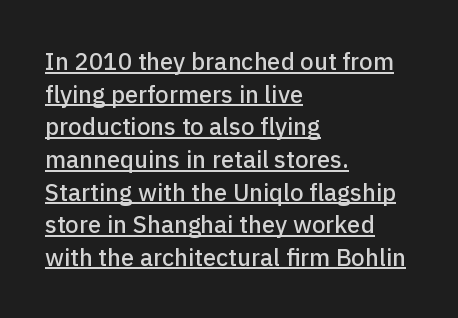
Q: Is the text italic (slanted)? A: No, it is upright.
Q: Is the text underlined? A: Yes.
Q: How is the paragraph aligned? A: Left-aligned.
Q: Is the spacing between letters normal or unusually wide? A: Normal.
Q: Is the spacing between lines tight, normal or loose? A: Normal.
